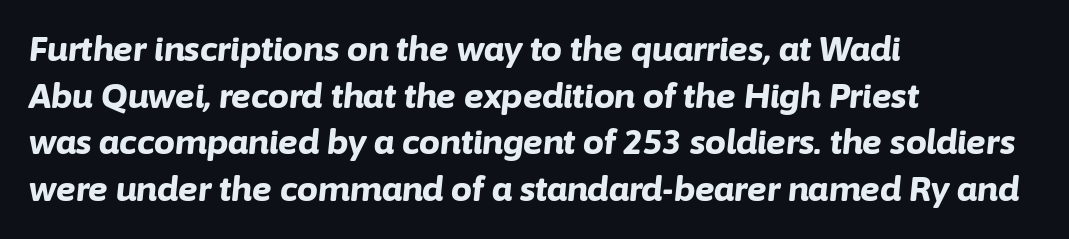
Q: Is the text bold? A: Yes.
Q: Is the text italic (slanted)? A: Yes, it leans right by about 6 degrees.
Q: Is the text underlined? A: No.
Q: How is the paragraph aligned? A: Left-aligned.
Q: Is the spacing between letters normal or unusually wide? A: Normal.
Q: Is the spacing between lines tight, normal or loose? A: Normal.
Q: Width (condensed, normal, or wide)? A: Normal.
Q: Stroke contrast? A: Low.
Q: x-height? A: Medium.
Q: Monospaced? A: No.
